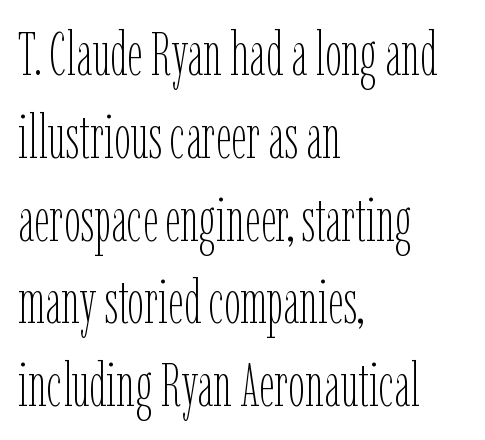
{"italic": "no", "bold": "no", "weight": "thin", "width": "condensed", "stroke_contrast": "low", "x_height": "medium", "monospaced": "no", "underline": "no", "align": "left", "line_spacing": "normal", "line_spacing_ratio": 1.38, "letter_spacing": "normal", "letter_spacing_em": 0.0, "glyph_px": 60}
